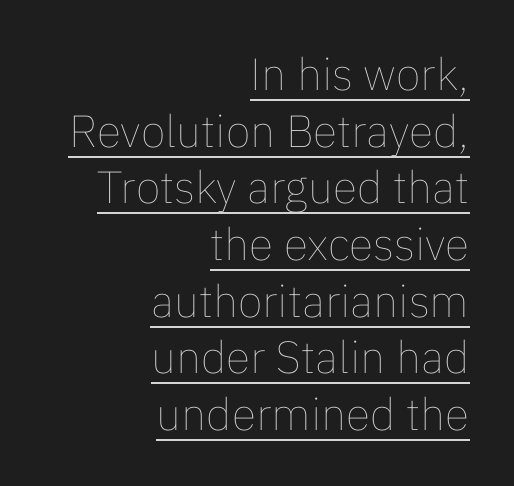
The image shows 45 px thin type, upright; set right-aligned, normal line spacing (1.26x), normal letter spacing, underlined; low stroke contrast and a medium x-height.
